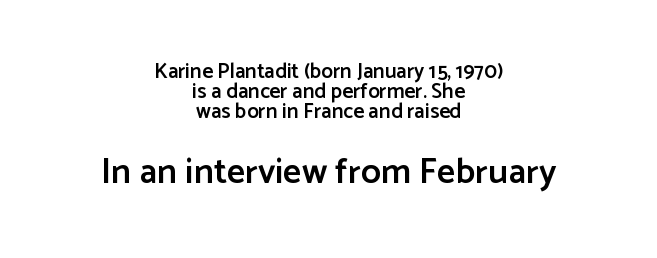
The image shows 36 px semibold sans-serif type, upright; set centered, tight line spacing (0.96x), normal letter spacing, not underlined; the second (bottom) block is 1.71x larger; low stroke contrast and a medium x-height.
